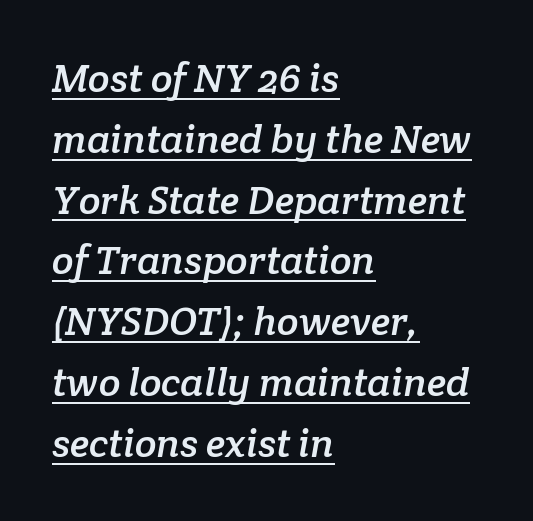
These lines stack with their left ends in a neat column. The vertical gap from one line to the next is medium. These lines keep a tight, regular rhythm from letter to letter. The passage shown is typed in a proportional face where columns would drift.
